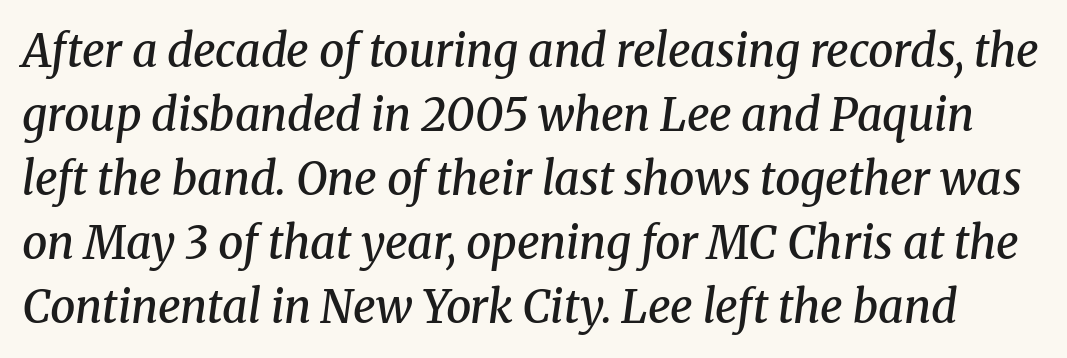
Q: Is the text bold? A: Semi-bold.
Q: Is the text italic (slanted)? A: Yes, it leans right by about 8 degrees.
Q: Is the typeface a serif or a sans-serif typeface? A: Serif.
Q: Is the text underlined? A: No.
Q: Is the spacing between letters normal or unusually wide? A: Normal.
Q: Is the spacing between lines tight, normal or loose? A: Normal.
Q: Width (condensed, normal, or wide)? A: Normal.
Q: Stroke contrast? A: Medium.
Q: x-height? A: Medium.
Q: Monospaced? A: No.
